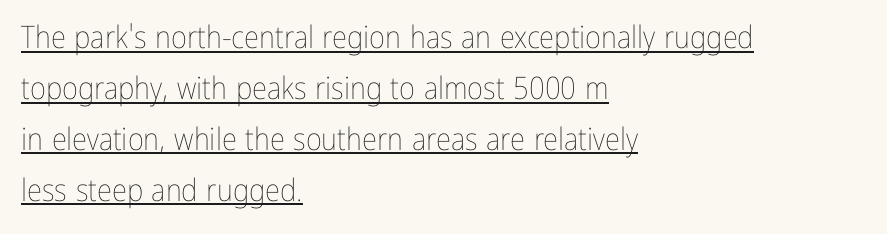
{"italic": "no", "bold": "no", "weight": "thin", "width": "condensed", "stroke_contrast": "low", "x_height": "medium", "monospaced": "no", "underline": "yes", "align": "left", "line_spacing": "normal", "line_spacing_ratio": 1.64, "letter_spacing": "normal", "letter_spacing_em": 0.0, "glyph_px": 31}
